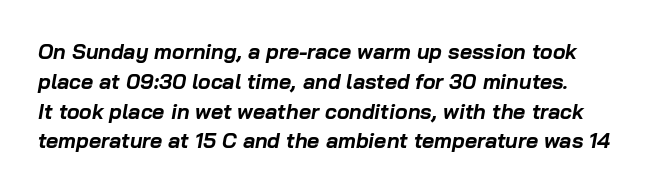
{"italic": "yes", "lean": "right", "slant_degrees": 10, "bold": "yes", "underline": "no", "align": "left", "line_spacing": "normal", "line_spacing_ratio": 1.42, "letter_spacing": "normal", "letter_spacing_em": 0.0, "glyph_px": 21}
